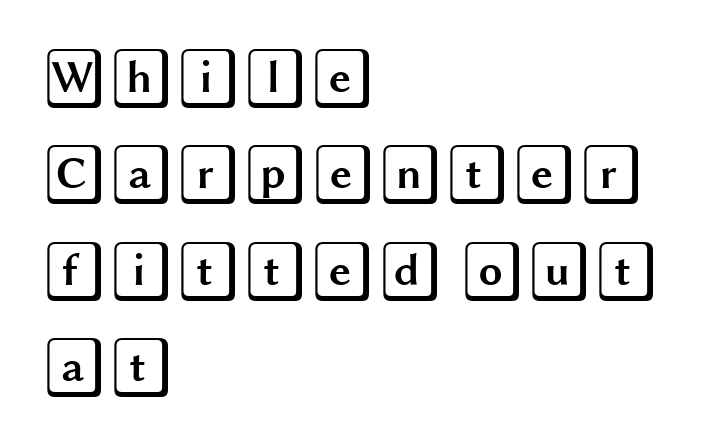
Short note: letters normally spaced. The rendering anchors every line to the left-hand side. This is roman type, the default non-slanted kind. The strip under each line holds only bare page.
